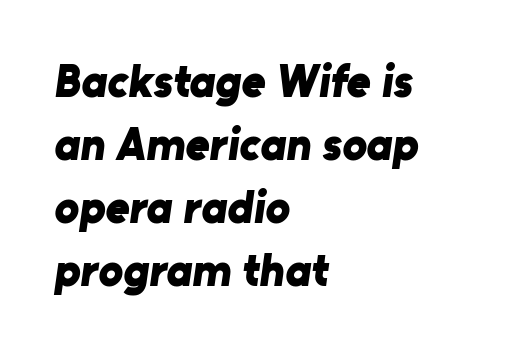
The image shows 46 px bold sans-serif type; set left-aligned, normal line spacing (1.37x), normal letter spacing, not underlined; low stroke contrast and a medium x-height.
